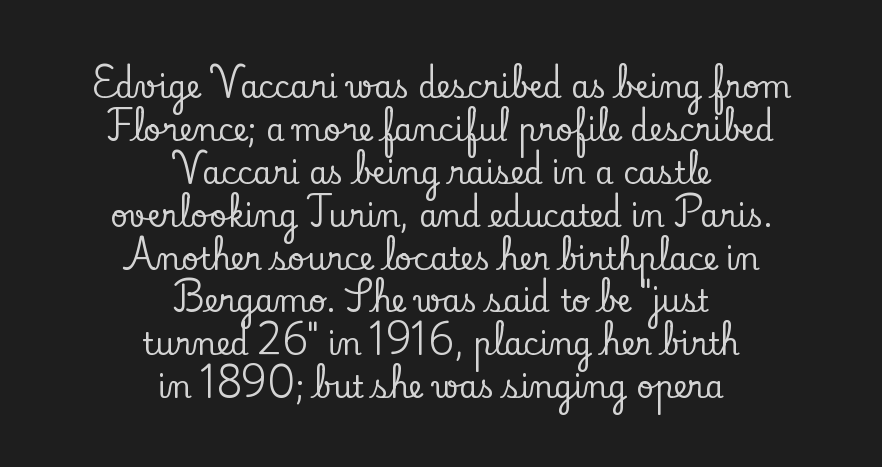
{"serif": "yes", "italic": "no", "width": "normal", "stroke_contrast": "low", "x_height": "small", "monospaced": "no", "underline": "no", "align": "center", "line_spacing": "normal", "line_spacing_ratio": 1.43, "letter_spacing": "normal", "letter_spacing_em": 0.0, "glyph_px": 30}
